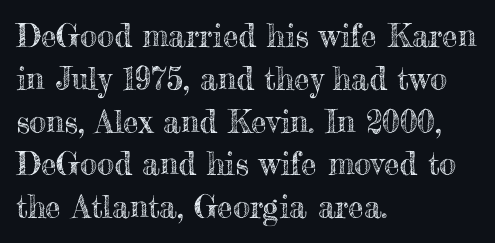
The image shows 31 px text type, upright; set left-aligned, normal line spacing (1.38x), normal letter spacing, not underlined; a small x-height.
